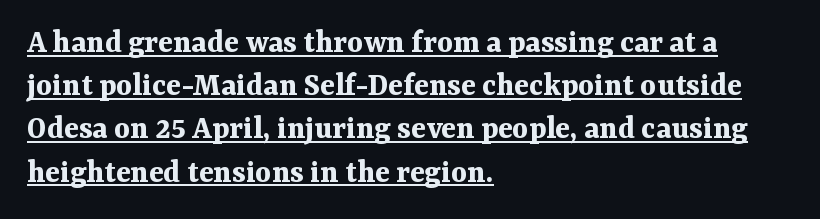
Q: Is the text bold? A: Yes.
Q: Is the text italic (slanted)? A: No, it is upright.
Q: Is the typeface a serif or a sans-serif typeface? A: Serif.
Q: Is the text underlined? A: Yes.
Q: How is the paragraph aligned? A: Left-aligned.
Q: Is the spacing between letters normal or unusually wide? A: Normal.
Q: Is the spacing between lines tight, normal or loose? A: Normal.
Q: Width (condensed, normal, or wide)? A: Normal.
Q: Stroke contrast? A: Medium.
Q: x-height? A: Medium.
Q: Monospaced? A: No.
